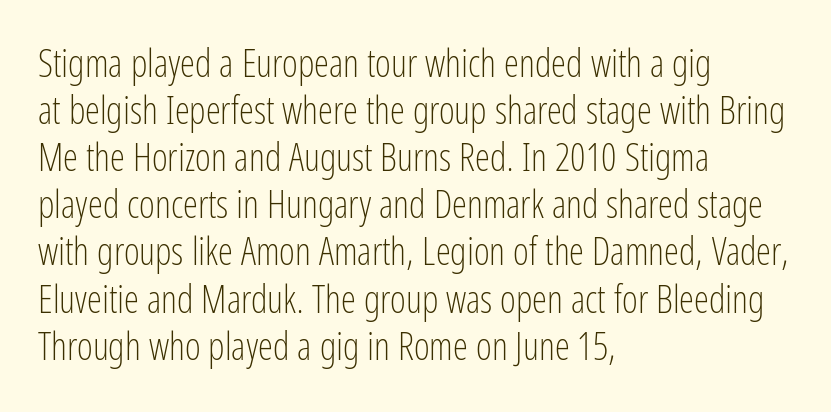
{"serif": "no", "italic": "no", "bold": "no", "weight": "light", "width": "condensed", "stroke_contrast": "low", "x_height": "medium", "monospaced": "no", "underline": "no", "align": "left", "line_spacing_ratio": 1.24, "letter_spacing": "normal", "letter_spacing_em": 0.0, "glyph_px": 38}
